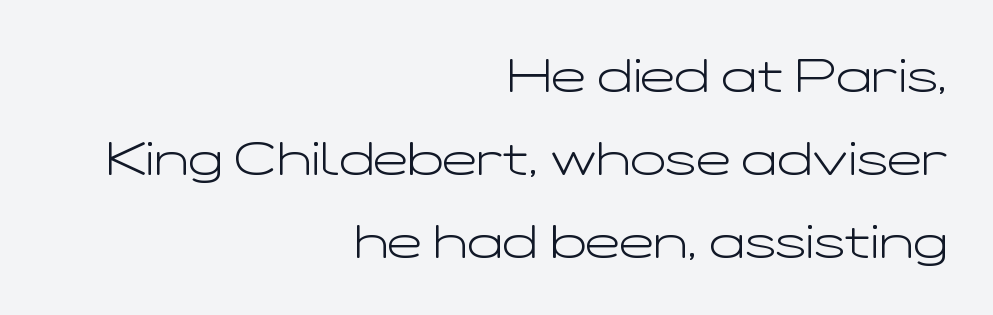
The image shows 47 px light, wide sans-serif type, upright; set right-aligned, line spacing 1.77x, normal letter spacing, not underlined; low stroke contrast and a medium x-height.
